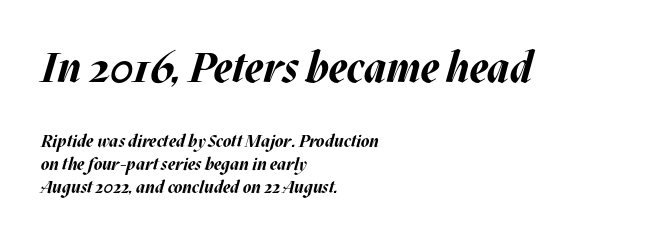
These lines were composed using italics. The tracking reads as untouched default to a designer's eye. Looks like regular typesetting: each glyph gets only the width it needs. Does the copy run flush right? No — it runs flush left. Leading: standard. Bare-footed words on every line.
